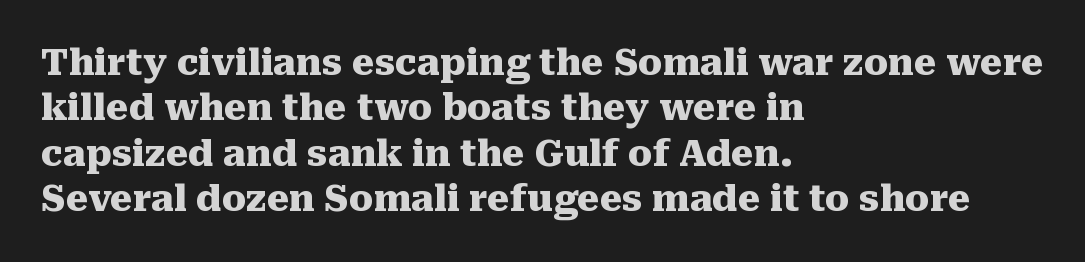
Q: Is the text bold? A: Yes.
Q: Is the text italic (slanted)? A: No, it is upright.
Q: Is the typeface a serif or a sans-serif typeface? A: Serif.
Q: Is the text underlined? A: No.
Q: How is the paragraph aligned? A: Left-aligned.
Q: Is the spacing between letters normal or unusually wide? A: Normal.
Q: Is the spacing between lines tight, normal or loose? A: Normal.
Q: Width (condensed, normal, or wide)? A: Normal.
Q: Stroke contrast? A: Medium.
Q: x-height? A: Medium.
Q: Monospaced? A: No.
